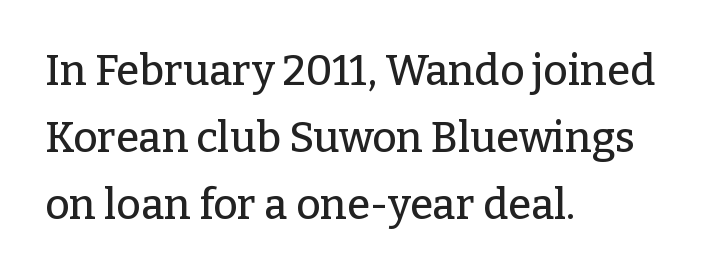
Proportional: the letters do not fall into vertical columns. Which margin do the lines hug? The left one — the right edge is uneven. The string is rendered with underlining switched off. Quick note: interline space is typical.
